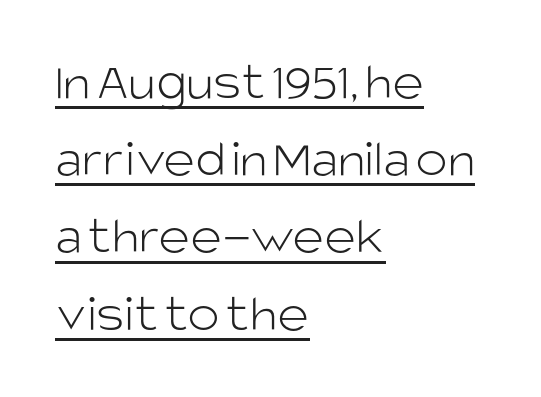
Each letter keeps its own natural width here, so spacing adapts to shape. Tracking here is standard; glyphs follow each other at the usual distance. Is this a sans? Yes — the strokes have no serifs. Nope, not italic — everything's standing straight. Leftover space on each line is placed entirely after the last word. The weight tops out at a normal text grade.
